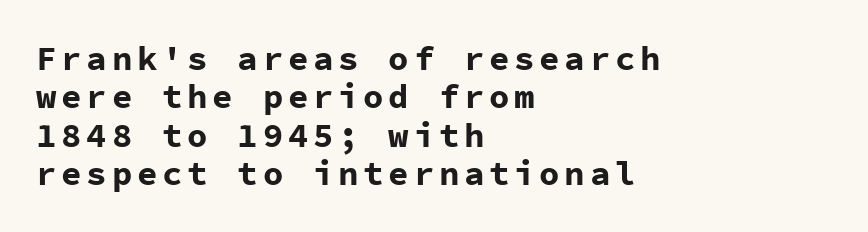
Q: Is the text bold? A: Yes.
Q: Is the text italic (slanted)? A: No, it is upright.
Q: Is the typeface a serif or a sans-serif typeface? A: Sans-serif.
Q: Is the text underlined? A: No.
Q: How is the paragraph aligned? A: Left-aligned.
Q: Is the spacing between lines tight, normal or loose? A: Tight.
Q: Width (condensed, normal, or wide)? A: Normal.
Q: Stroke contrast? A: Low.
Q: x-height? A: Medium.
Q: Monospaced? A: Yes.
